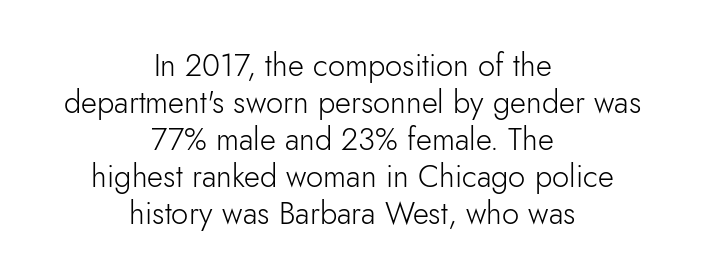
Q: Is the text bold? A: No.
Q: Is the text italic (slanted)? A: No, it is upright.
Q: Is the typeface a serif or a sans-serif typeface? A: Sans-serif.
Q: Is the text underlined? A: No.
Q: How is the paragraph aligned? A: Centered.
Q: Is the spacing between letters normal or unusually wide? A: Normal.
Q: Width (condensed, normal, or wide)? A: Normal.
Q: Stroke contrast? A: Low.
Q: x-height? A: Small.
Q: Monospaced? A: No.
